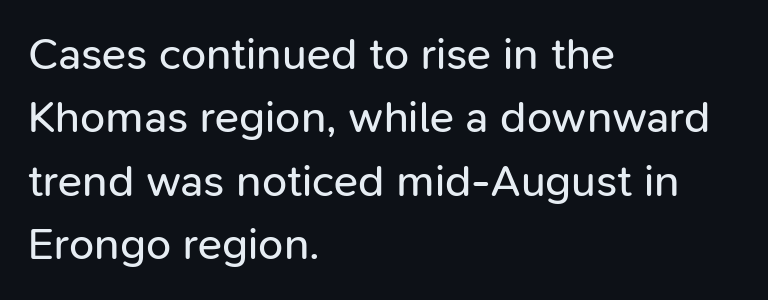
Whoever set this chose a conventional vertical rhythm. Underline: absent. No italicization has been applied; the sample stays upright. A light-to-regular cut is what we see here. Serifs: no, the terminals of the letterforms are clean.
